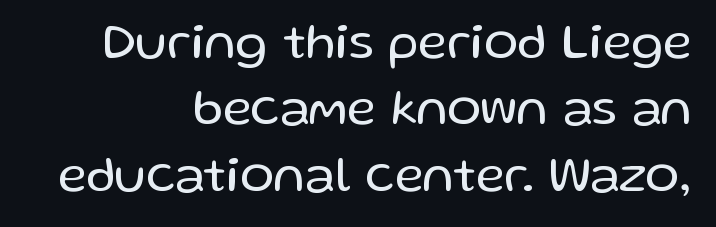
Stems and bowls with no extra thickness — not bold. The rendering uses natural spacing where letterforms have individual widths. Right-aligned paragraph, ragged on the left. The passage shown stacks its lines at a standard gap. Clear beneath every line of the passage.
